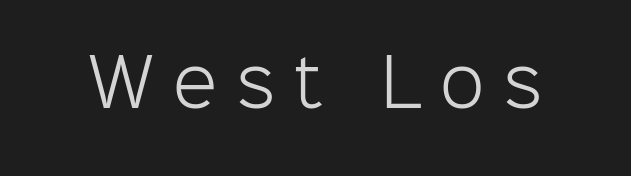
A typesetter would call this proportional, since set widths differ per character. In terms of letterspacing, this is a distinctly airy, spread setting. The typeface has the unassuming heft of standard copy or less. Italic? Not at all — the glyphs are vertical. Plain, unruled lines of type.
